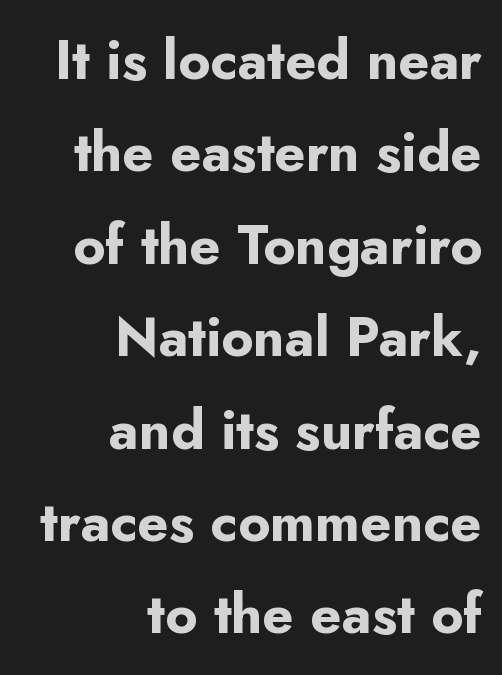
Regarding serifs, this sample does without them. Line ends are locked; line starts wander. Between one letter and the next there's only the usual sliver of space. Words float on clear page, feet unadorned. This is heavy type, rendered in bold. These lines are rendered in a variable-pitch font.
